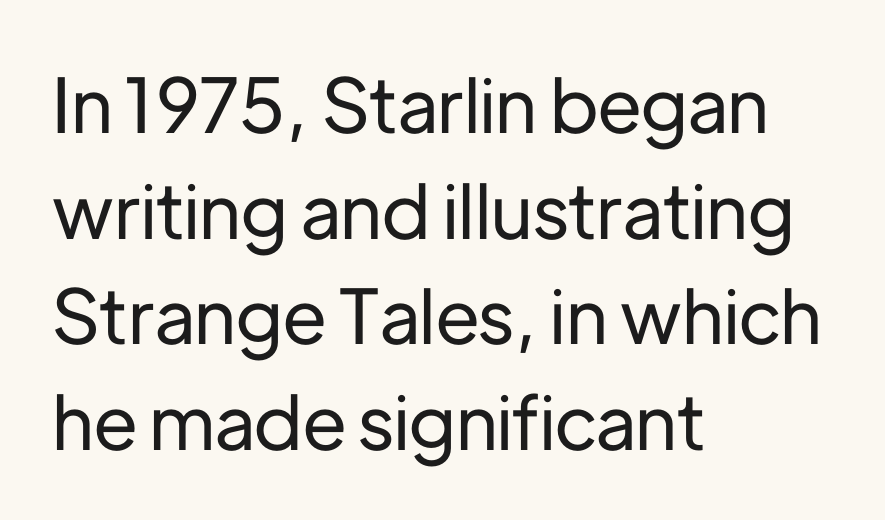
Tracking value appears to be zero — textbook default spacing. The lines in this sample share a left origin and differ only in where they stop. The foot of each line stays bare and open. Proportional: the letters do not fall into vertical columns. This is sans-serif lettering, the kind often seen on screens and signage.
